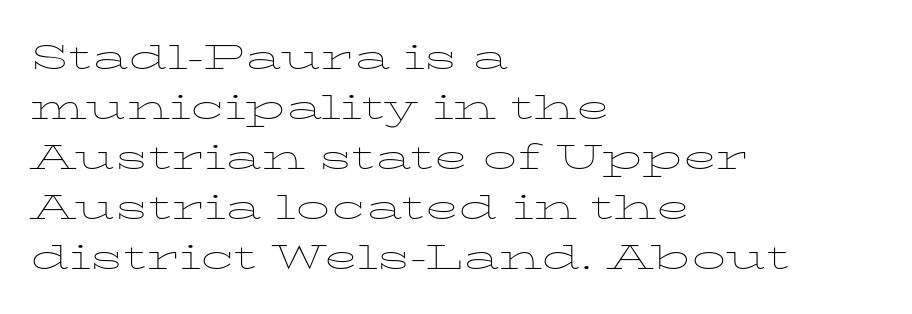
{"serif": "yes", "italic": "no", "bold": "no", "weight": "thin", "width": "wide", "stroke_contrast": "low", "x_height": "medium", "monospaced": "no", "underline": "no", "align": "left", "line_spacing": "normal", "line_spacing_ratio": 1.47, "letter_spacing": "normal", "letter_spacing_em": 0.0, "glyph_px": 34}
